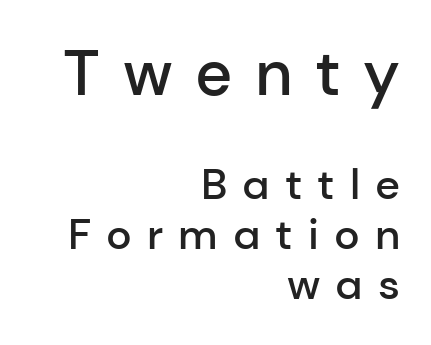
{"serif": "no", "italic": "no", "bold": "semi", "weight": "semibold", "width": "normal", "stroke_contrast": "low", "x_height": "medium", "monospaced": "no", "underline": "no", "align": "right", "line_spacing_ratio": 1.16, "letter_spacing": "wide", "letter_spacing_em": 0.35, "larger_block": "first", "size_ratio": 1.49, "glyph_px": 64}
